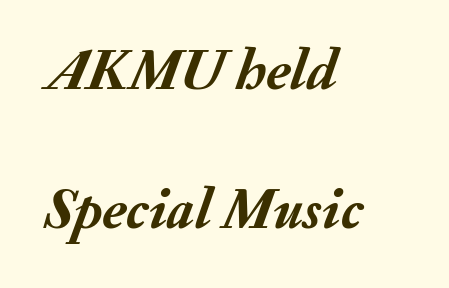
Q: Is the text bold? A: Yes.
Q: Is the text italic (slanted)? A: Yes, it leans right by about 20 degrees.
Q: Is the text underlined? A: No.
Q: How is the paragraph aligned? A: Left-aligned.
Q: Is the spacing between letters normal or unusually wide? A: Normal.
Q: Is the spacing between lines tight, normal or loose? A: Loose.
Q: Width (condensed, normal, or wide)? A: Normal.
Q: Stroke contrast? A: Medium.
Q: x-height? A: Small.
Q: Monospaced? A: No.
